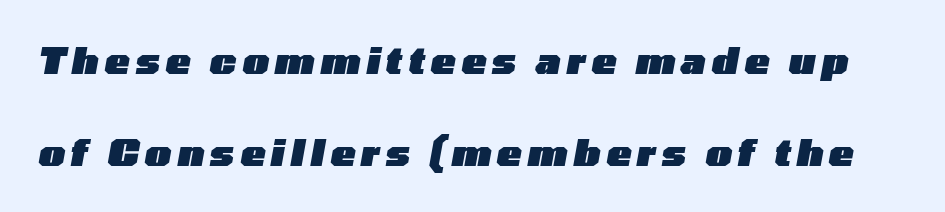
The image shows 37 px heavy, wide type, italic (leaning right); set loose line spacing (2.5x), not underlined; low stroke contrast and a medium x-height.
